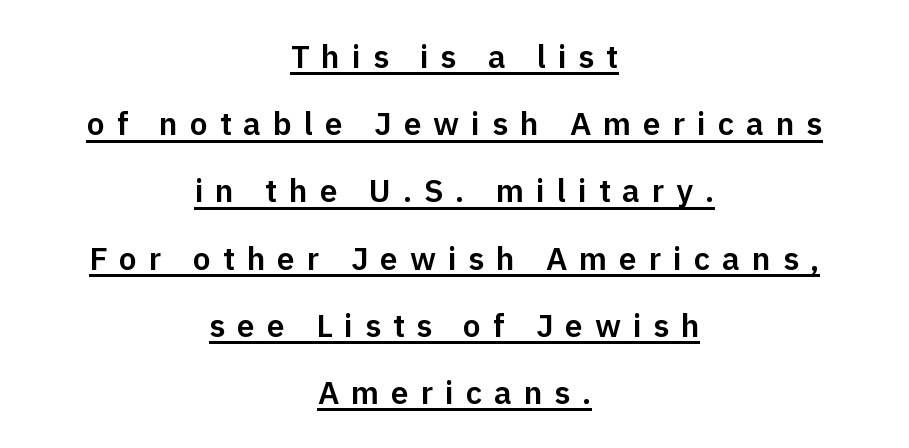
Caption: multi-line text, centered on the measure. Looks like someone drew a line under every word here. There is plenty of visible air inserted between adjacent glyphs. Nope, no serifs anywhere on these letters. Style check: upright. Airy leading.
